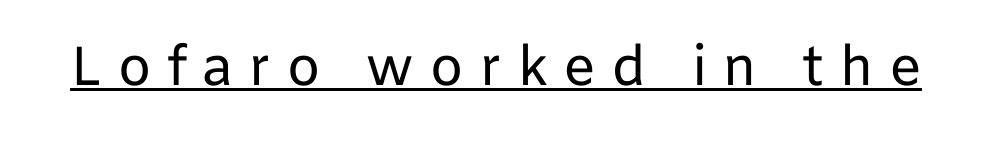
The gaps between neighbouring characters are conspicuously large. The face used here appears with an underline applied. You can tell from the bare stems that sans-serif type was used. Varying glyph widths throughout — classic text-font behaviour. Notice how the stems are strictly vertical — no italics here.
